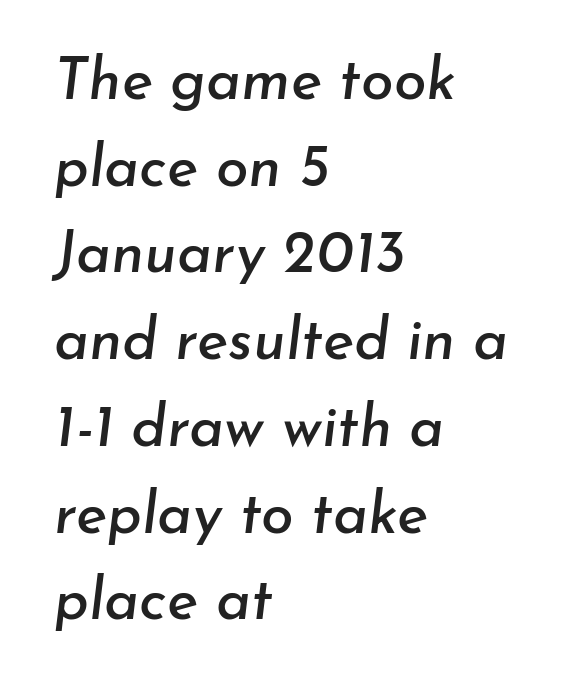
{"italic": "yes", "lean": "right", "slant_degrees": 7, "width": "normal", "stroke_contrast": "low", "x_height": "small", "monospaced": "no", "underline": "no", "align": "left", "line_spacing": "normal", "line_spacing_ratio": 1.47, "letter_spacing": "normal", "letter_spacing_em": 0.0, "glyph_px": 59}
